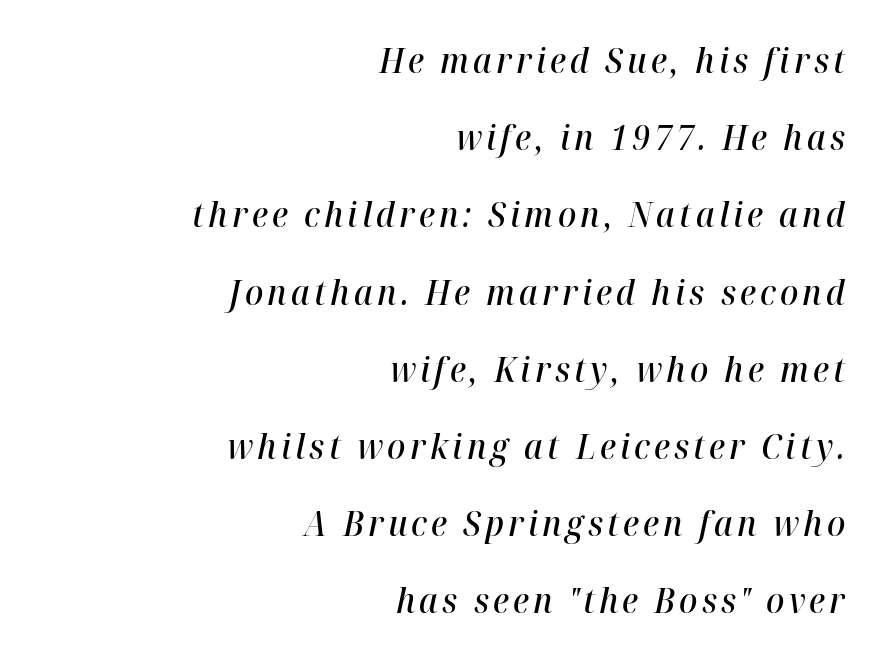
The image shows 34 px semibold type, italic (leaning right); set right-aligned, loose line spacing (2.27x), not underlined; high stroke contrast and a medium x-height.
